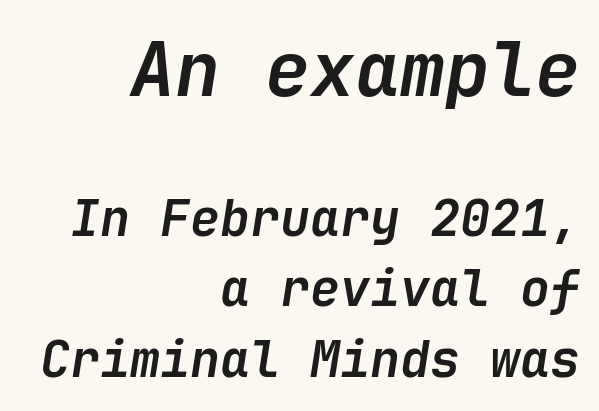
Q: Is the text bold? A: Yes.
Q: Is the text italic (slanted)? A: Yes, it leans right by about 9 degrees.
Q: Is the text underlined? A: No.
Q: How is the paragraph aligned? A: Right-aligned.
Q: Is the spacing between letters normal or unusually wide? A: Normal.
Q: Is the spacing between lines tight, normal or loose? A: Normal.
Q: Which block of text is set in a larger size, the first (top) or the second (bottom)? A: The first (top) one.
Q: Width (condensed, normal, or wide)? A: Normal.
Q: Stroke contrast? A: Low.
Q: x-height? A: Medium.
